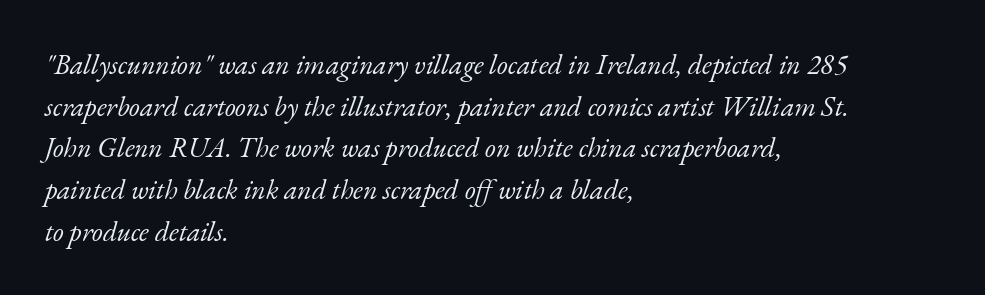
You can tell from the footed stems that serif type was used. Visually the block forms a straight wall on the left and a jagged coastline on the right. Spacing verdict: proportional, widths tailored to each character. Clear beneath every line of the passage.
